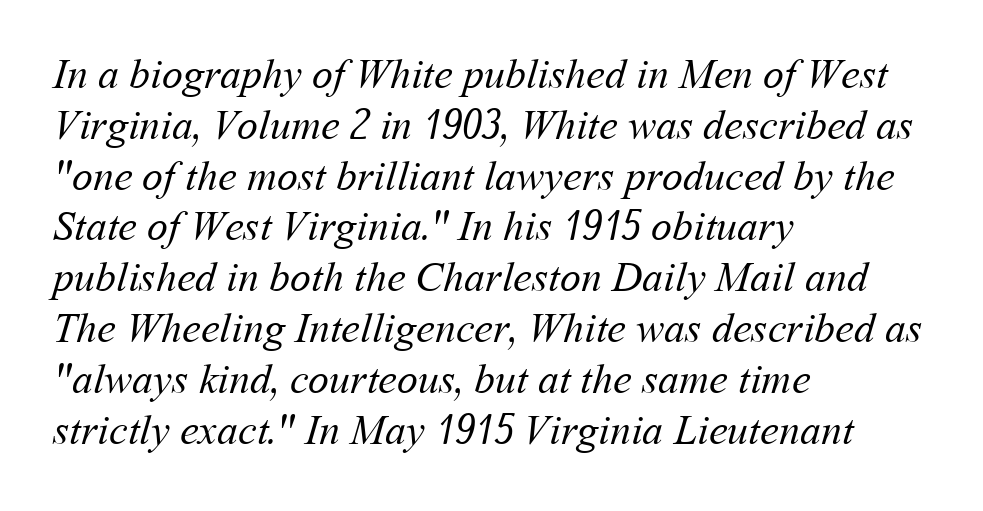
Q: Is the text bold? A: No.
Q: Is the text underlined? A: No.
Q: How is the paragraph aligned? A: Left-aligned.
Q: Is the spacing between letters normal or unusually wide? A: Normal.
Q: Width (condensed, normal, or wide)? A: Normal.
Q: Stroke contrast? A: Medium.
Q: x-height? A: Medium.
Q: Monospaced? A: No.
